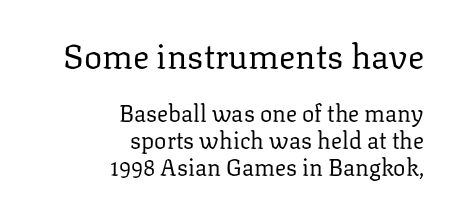
The image shows 34 px regular-weight serif type, upright; set right-aligned, line spacing 1.17x, normal letter spacing, not underlined; the first (top) block is 1.48x larger; low stroke contrast and a medium x-height.
